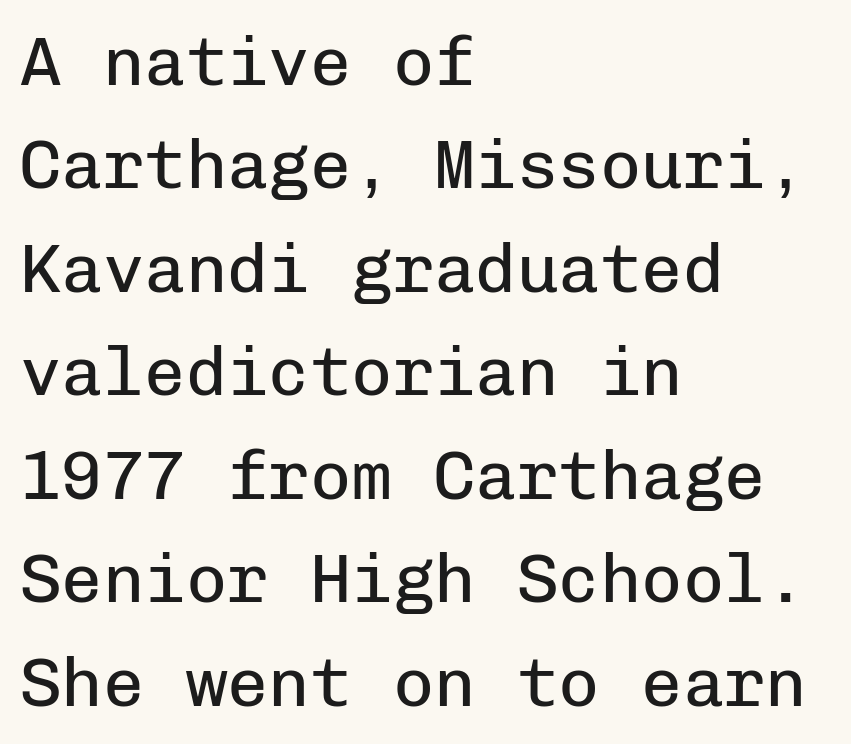
Q: Is the text bold? A: No.
Q: Is the text italic (slanted)? A: No, it is upright.
Q: Is the typeface a serif or a sans-serif typeface? A: Sans-serif.
Q: Is the text underlined? A: No.
Q: How is the paragraph aligned? A: Left-aligned.
Q: Is the spacing between letters normal or unusually wide? A: Normal.
Q: Is the spacing between lines tight, normal or loose? A: Normal.
Q: Width (condensed, normal, or wide)? A: Normal.
Q: Stroke contrast? A: Low.
Q: x-height? A: Medium.
Q: Monospaced? A: Yes.
